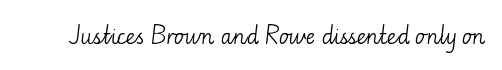
The passage shown is not underscored anywhere. Stems here are at most as thick as an everyday book face. Observe the ordinary spacing: letters are neighbours, not strangers.
